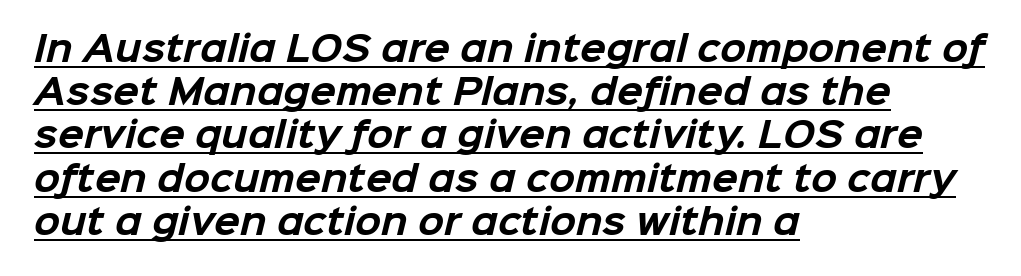
The image shows 34 px bold sans-serif type; set left-aligned, normal line spacing (1.27x), normal letter spacing, underlined; low stroke contrast and a medium x-height.
